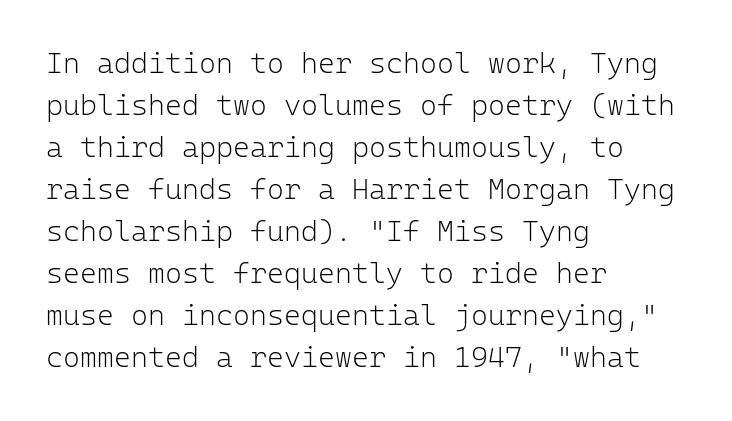
Q: Is the text bold? A: No.
Q: Is the text italic (slanted)? A: No, it is upright.
Q: Is the typeface a serif or a sans-serif typeface? A: Sans-serif.
Q: Is the text underlined? A: No.
Q: How is the paragraph aligned? A: Left-aligned.
Q: Is the spacing between letters normal or unusually wide? A: Normal.
Q: Is the spacing between lines tight, normal or loose? A: Normal.
Q: Width (condensed, normal, or wide)? A: Normal.
Q: Stroke contrast? A: Low.
Q: x-height? A: Medium.
Q: Monospaced? A: Yes.
